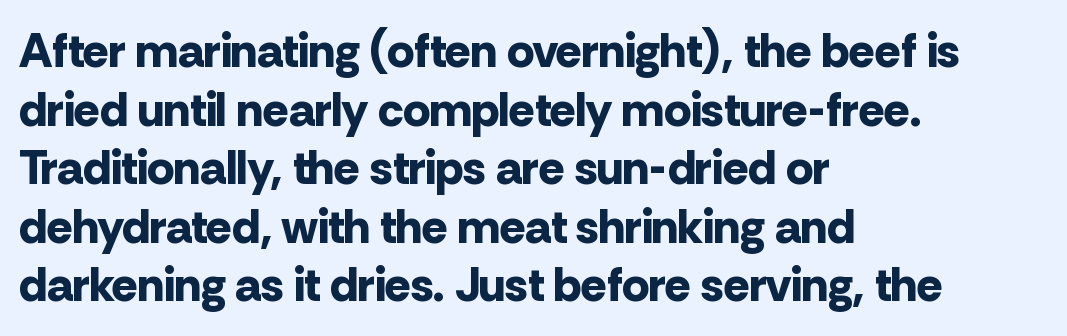
Q: Is the text bold? A: Yes.
Q: Is the text italic (slanted)? A: No, it is upright.
Q: Is the typeface a serif or a sans-serif typeface? A: Sans-serif.
Q: Is the text underlined? A: No.
Q: How is the paragraph aligned? A: Left-aligned.
Q: Is the spacing between letters normal or unusually wide? A: Normal.
Q: Width (condensed, normal, or wide)? A: Normal.
Q: Stroke contrast? A: Low.
Q: x-height? A: Medium.
Q: Monospaced? A: No.
